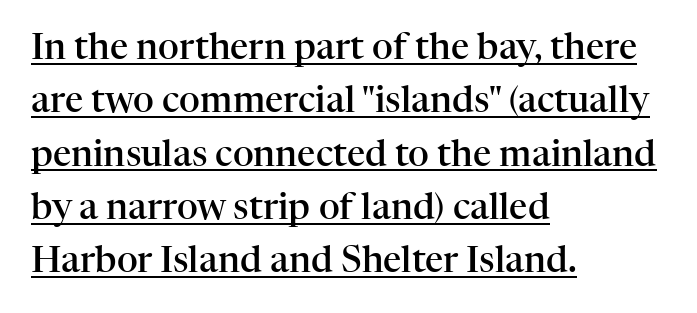
The image shows 36 px semibold serif type, upright; set left-aligned, normal line spacing (1.48x), normal letter spacing, underlined; high stroke contrast and a medium x-height.
